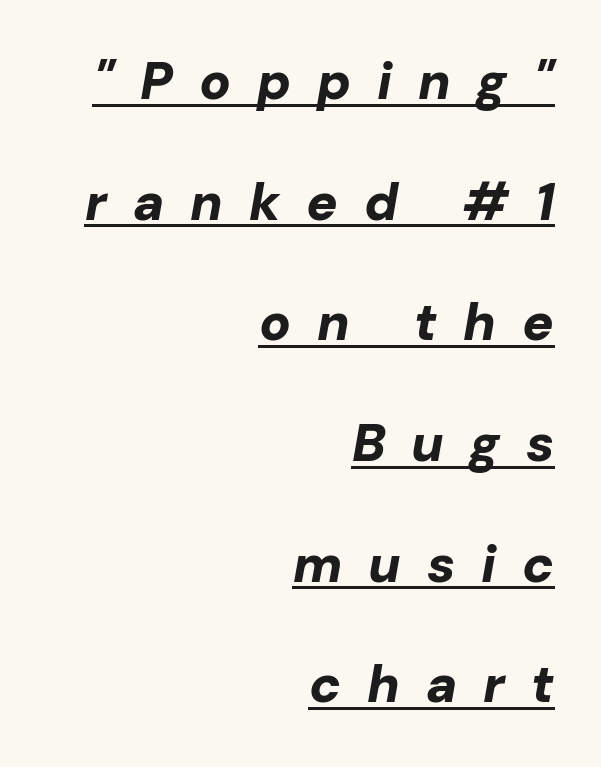
Stroke thickness is high; the sample reads as a true bold. Is the block centered? No — it sits flush against the right margin. Notice how a bar underscores the lettering throughout. Does extra space separate the letters? Yes, quite a lot of it.
